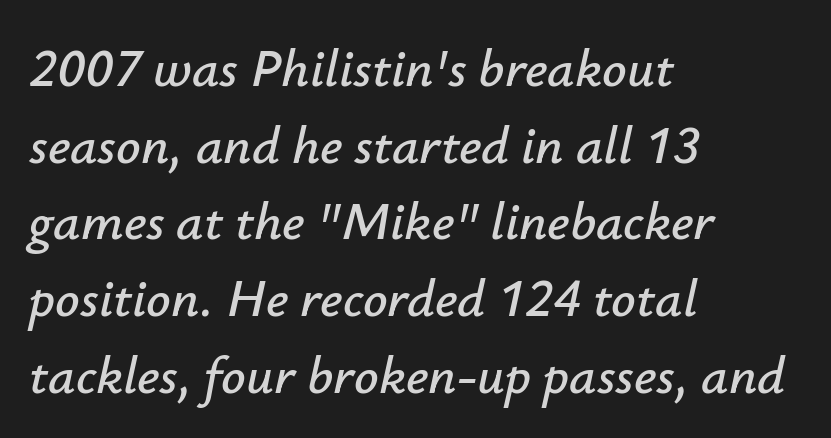
In terms of letterspacing, this is plain default setting. Whoever set this chose a conventional vertical rhythm. The area under the type is left untouched. Note the varied advance widths — an 'i' is clearly narrower than an 'm'.
